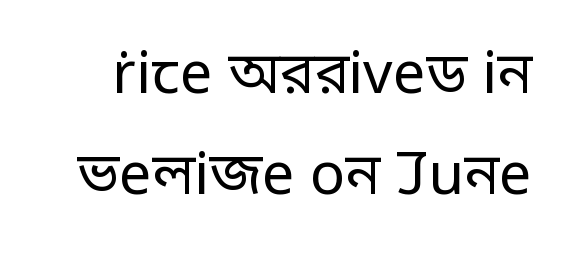
Q: Is the text bold? A: No.
Q: Is the text italic (slanted)? A: No, it is upright.
Q: Is the typeface a serif or a sans-serif typeface? A: Sans-serif.
Q: Is the text underlined? A: No.
Q: Is the spacing between letters normal or unusually wide? A: Normal.
Q: Width (condensed, normal, or wide)? A: Normal.
Q: Stroke contrast? A: Low.
Q: x-height? A: Large.
Q: Monospaced? A: No.
